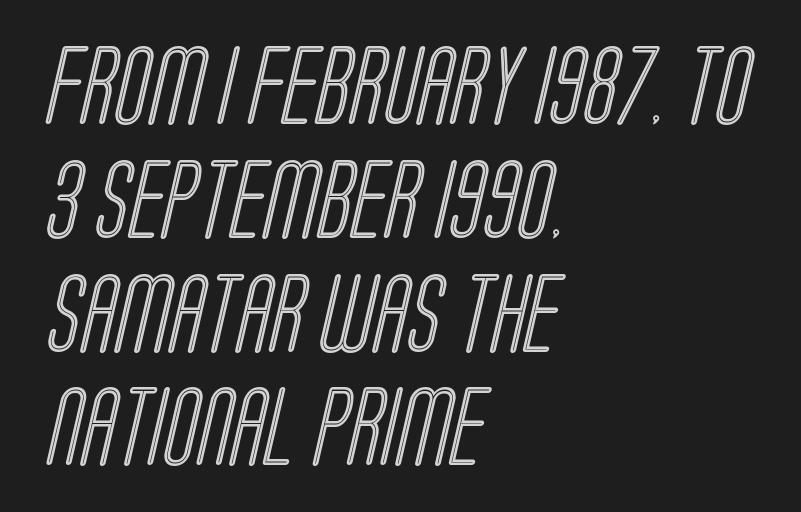
Q: Is the text underlined? A: No.
Q: How is the paragraph aligned? A: Left-aligned.
Q: Is the spacing between letters normal or unusually wide? A: Normal.
Q: Is the spacing between lines tight, normal or loose? A: Normal.
Q: Width (condensed, normal, or wide)? A: Condensed.
Q: x-height? A: Large.
Q: Monospaced? A: No.
